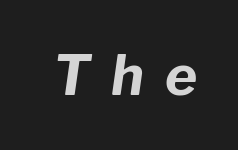
The image shows 55 px bold type, italic (leaning right); set unusually wide letter spacing (+0.38 em), not underlined; low stroke contrast and a medium x-height.
